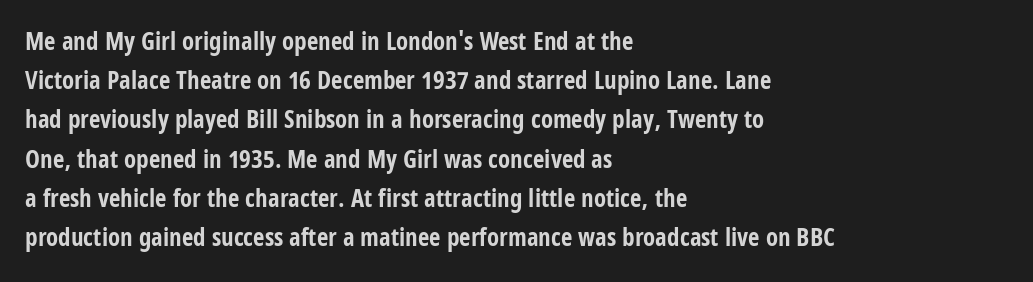
Q: Is the text bold? A: Yes.
Q: Is the text italic (slanted)? A: No, it is upright.
Q: Is the text underlined? A: No.
Q: How is the paragraph aligned? A: Left-aligned.
Q: Is the spacing between letters normal or unusually wide? A: Normal.
Q: Is the spacing between lines tight, normal or loose? A: Normal.
